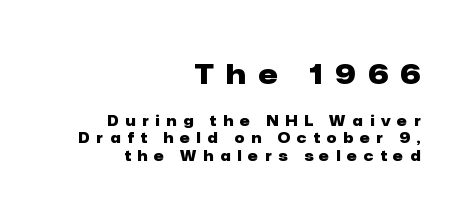
{"italic": "no", "bold": "yes", "underline": "no", "align": "right", "line_spacing": "normal", "line_spacing_ratio": 1.26, "letter_spacing": "wide", "letter_spacing_em": 0.49, "larger_block": "first", "size_ratio": 1.93, "glyph_px": 27}
